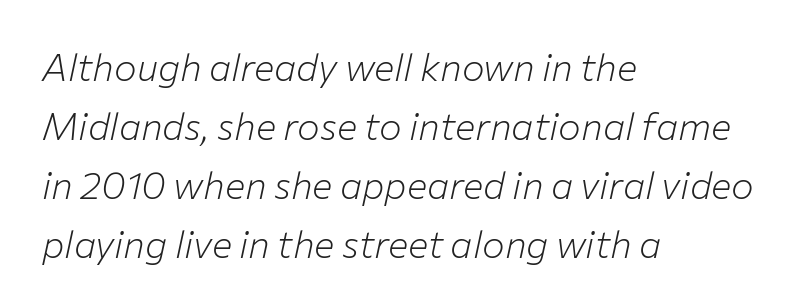
Q: Is the text bold? A: No.
Q: Is the text italic (slanted)? A: Yes, it leans right by about 12 degrees.
Q: Is the text underlined? A: No.
Q: How is the paragraph aligned? A: Left-aligned.
Q: Is the spacing between letters normal or unusually wide? A: Normal.
Q: Is the spacing between lines tight, normal or loose? A: Normal.
Q: Width (condensed, normal, or wide)? A: Normal.
Q: Stroke contrast? A: Low.
Q: x-height? A: Medium.
Q: Monospaced? A: No.
